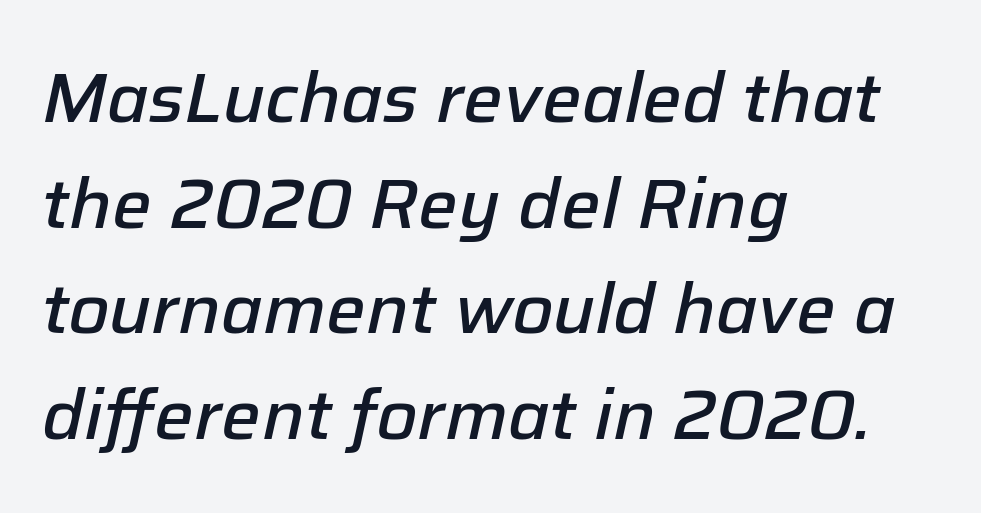
The image shows 70 px semibold type, italic (leaning right); set left-aligned, normal line spacing (1.51x), normal letter spacing, not underlined; low stroke contrast and a medium x-height.
